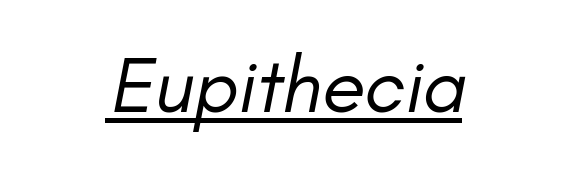
Q: Is the text bold? A: No.
Q: Is the typeface a serif or a sans-serif typeface? A: Sans-serif.
Q: Is the text underlined? A: Yes.
Q: Is the spacing between letters normal or unusually wide? A: Normal.
Q: Width (condensed, normal, or wide)? A: Normal.
Q: Stroke contrast? A: Low.
Q: x-height? A: Small.
Q: Monospaced? A: No.
